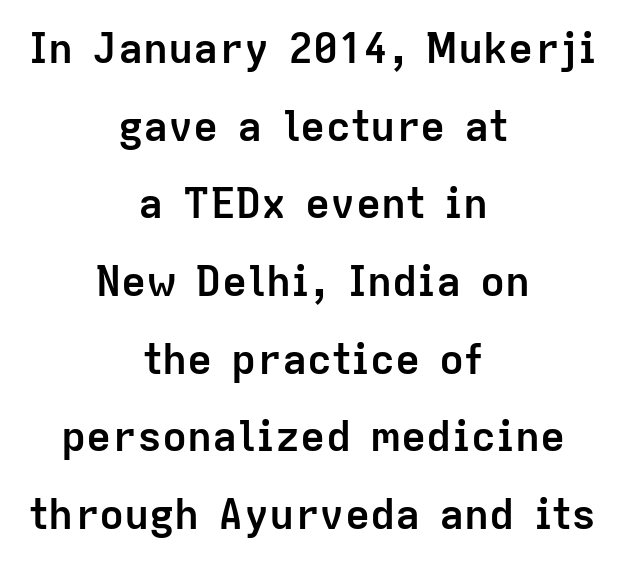
Plain, unruled lines of type. Grotesque or geometric, the face here clearly has no serifs. Is this a fixed-width face? No — the glyphs have proportional, varying widths. Honestly, the letter spacing is just normal — you wouldn't notice it. Style check: upright. Heavy-handed strokes throughout: this text is bold.
